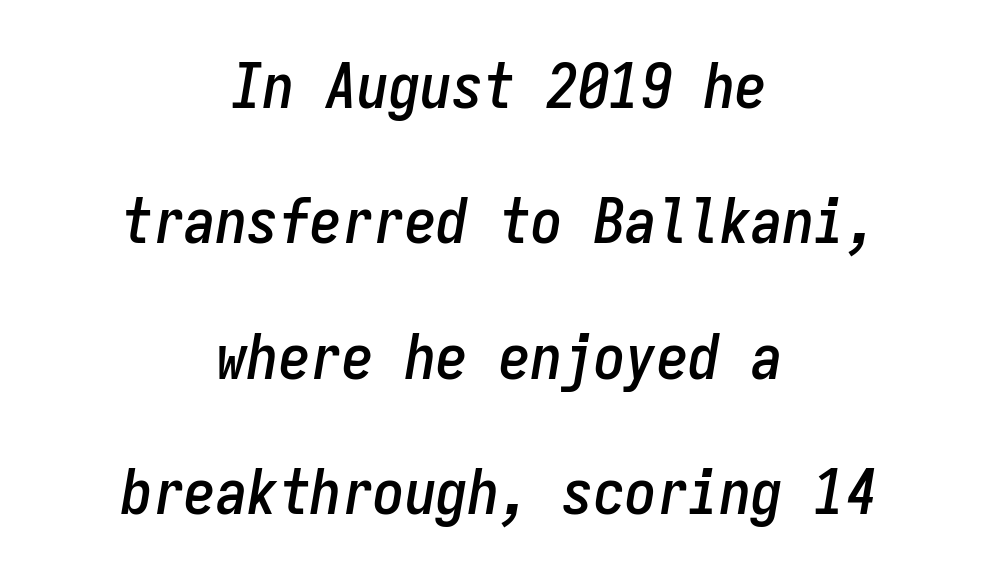
Q: Is the text italic (slanted)? A: Yes, it leans right by about 9 degrees.
Q: Is the text underlined? A: No.
Q: How is the paragraph aligned? A: Centered.
Q: Is the spacing between letters normal or unusually wide? A: Normal.
Q: Is the spacing between lines tight, normal or loose? A: Loose.
Q: Width (condensed, normal, or wide)? A: Condensed.
Q: Stroke contrast? A: Low.
Q: x-height? A: Medium.
Q: Monospaced? A: Yes.
